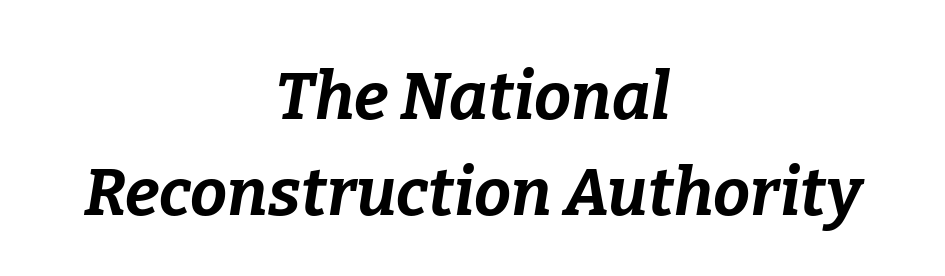
{"italic": "yes", "lean": "right", "slant_degrees": 9, "bold": "yes", "weight": "bold", "width": "normal", "stroke_contrast": "low", "x_height": "medium", "monospaced": "no", "underline": "no", "align": "center", "line_spacing": "normal", "line_spacing_ratio": 1.45, "letter_spacing": "normal", "letter_spacing_em": 0.0, "glyph_px": 66}
